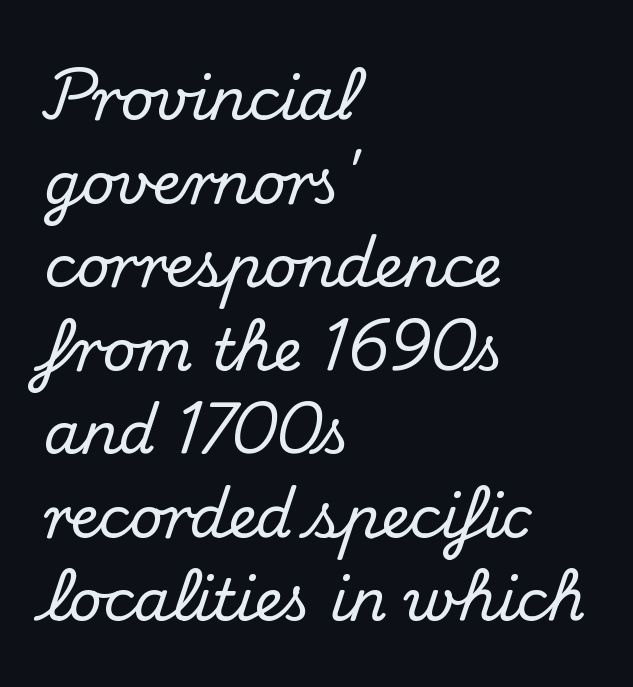
The image shows 58 px serif type; set left-aligned, normal line spacing (1.44x), normal letter spacing, not underlined; medium stroke contrast and a small x-height.
